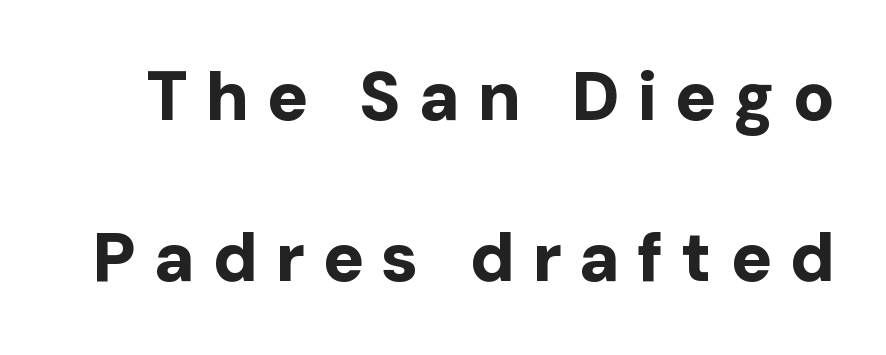
{"serif": "no", "italic": "no", "bold": "yes", "weight": "bold", "width": "normal", "stroke_contrast": "low", "x_height": "medium", "monospaced": "no", "underline": "no", "line_spacing": "loose", "line_spacing_ratio": 2.34, "letter_spacing": "wide", "letter_spacing_em": 0.25, "glyph_px": 69}
